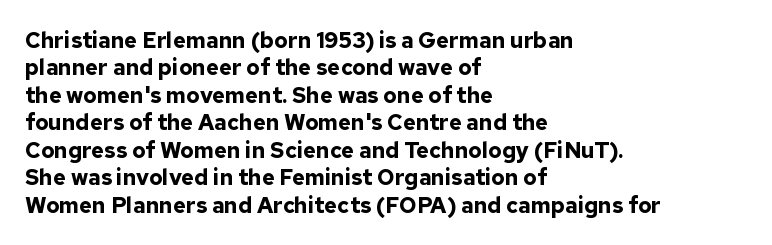
The image shows 22 px bold type, upright; set left-aligned, normal line spacing (1.25x), normal letter spacing, not underlined.
